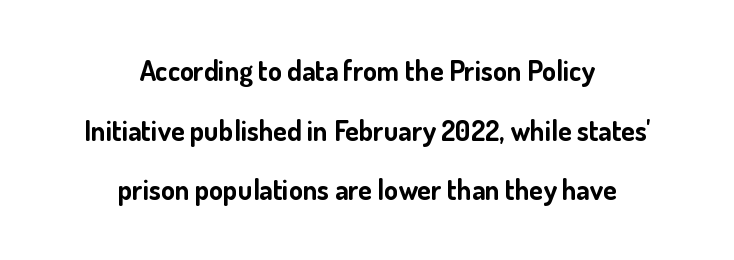
The image shows 28 px bold sans-serif type, upright; set centered, loose line spacing (2.13x), normal letter spacing, not underlined; low stroke contrast and a small x-height.
